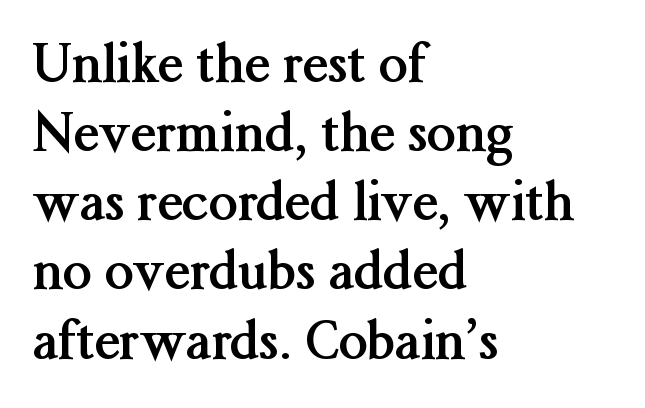
Character widths vary here, with narrow letters taking less room than wide ones. These lines stack with their left ends in a neat column. Just letters on the line, the space beneath them empty. Normally led — the rows are evenly, conventionally spaced. Weight: bold.
